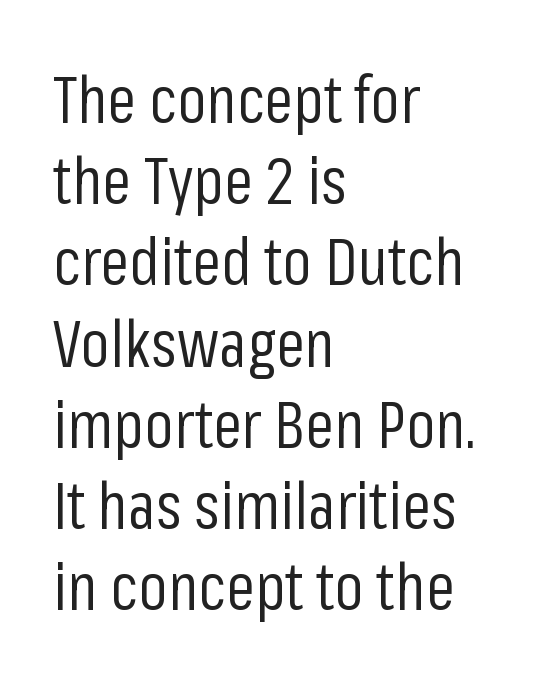
The letterforms sit at book weight or below. Standard letterfit; no display-style spreading of the glyphs. Compared with a centered layout, this one pins lines to the left instead. Proportional: the letters do not fall into vertical columns. The letters stand straight up with perfectly vertical stems.
